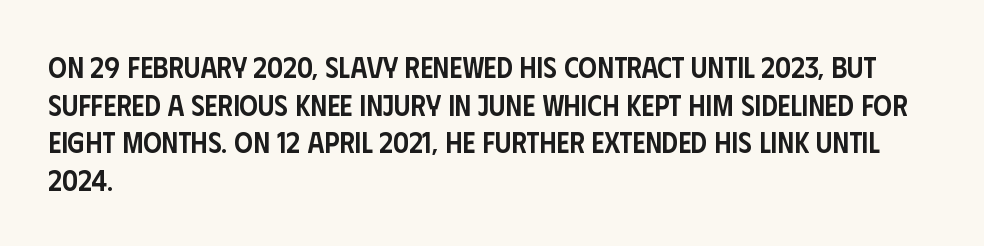
Note the varied advance widths — an 'i' is clearly narrower than an 'm'. A semibold gives these letters moderate extra thickness, short of bold. The font family rendered here belongs to the sans-serif group. Observe the ordinary spacing: letters are neighbours, not strangers. The lettering holds an erect, upright posture throughout.
